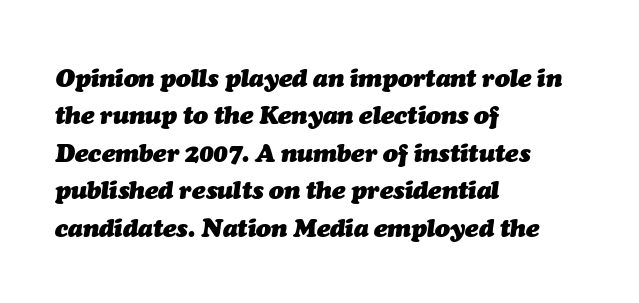
The image shows 25 px bold type, italic (leaning right); set left-aligned, normal line spacing (1.5x), normal letter spacing, not underlined.
